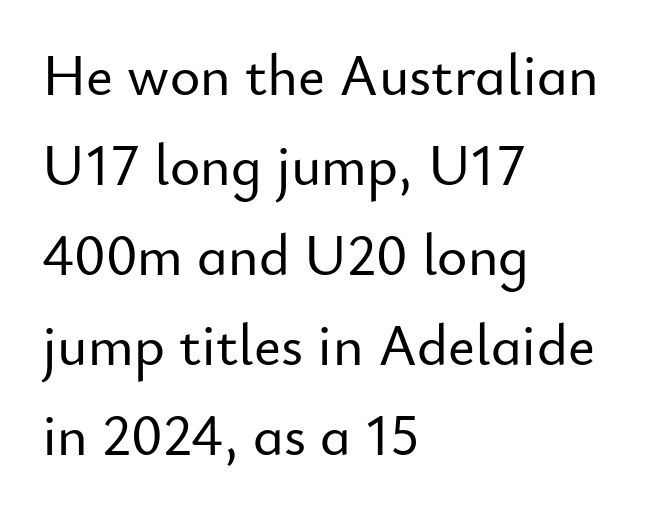
The image shows 58 px sans-serif type, upright; set left-aligned, normal line spacing (1.55x), normal letter spacing, not underlined; low stroke contrast and a small x-height.
